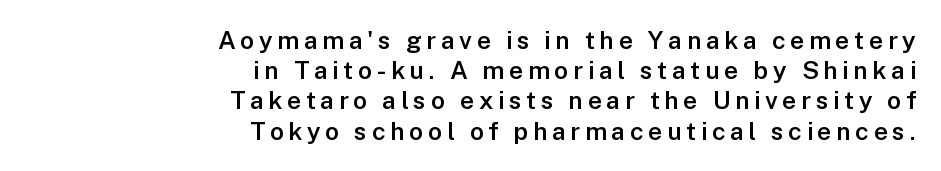
Honestly, there is no underline to notice here at all. The glyphs have the mass of a demibold cut, below bold. Each line ends at the same right margin while the left side varies. Is there any slant? The stems are plumb.
